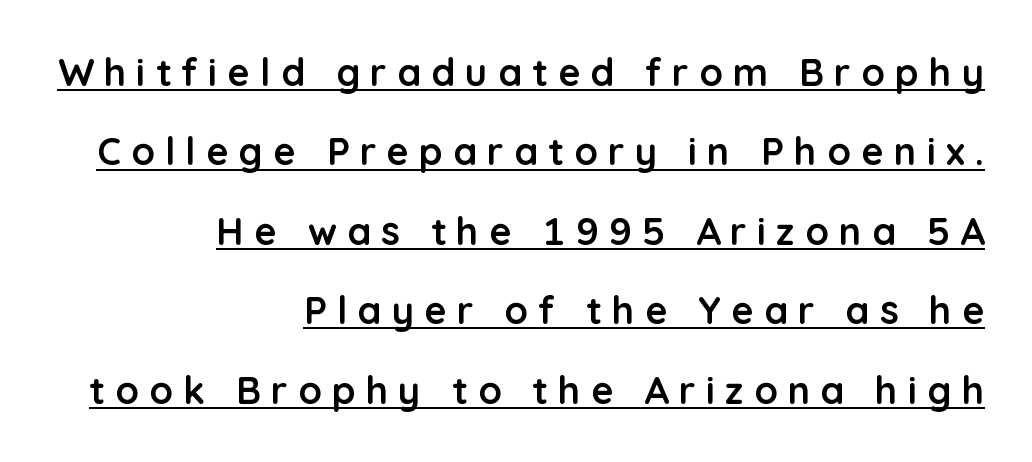
The ragged edge is on the left, which tells us the setting is flush right. Note the varied advance widths — an 'i' is clearly narrower than an 'm'. The passage shown is underscored from start to finish. Does the leading feel generous? Absolutely, it's lavish.
